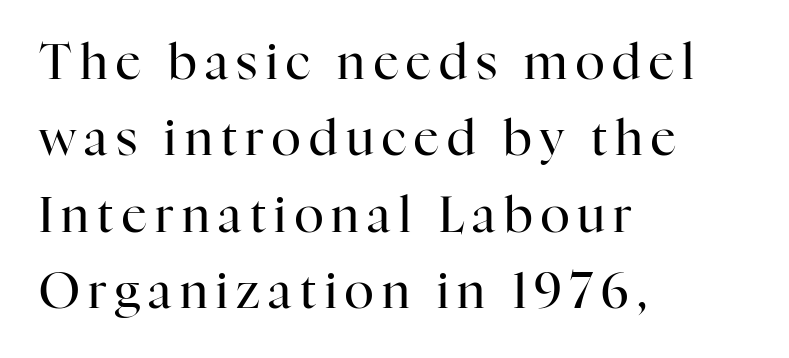
The passage shown stacks its lines at a standard gap. Letterform terminals end in serifs throughout the passage. Ascenders rise straight up at ninety degrees. The letters look calm and open, with moderate or lighter stems. One-word summary of the alignment: left.
